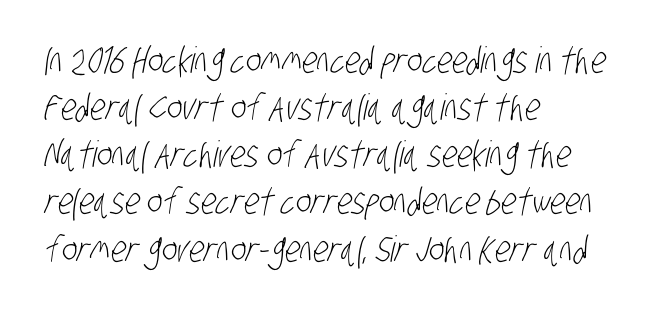
Q: Is the text bold? A: No.
Q: Is the typeface a serif or a sans-serif typeface? A: Sans-serif.
Q: Is the text underlined? A: No.
Q: How is the paragraph aligned? A: Left-aligned.
Q: Is the spacing between letters normal or unusually wide? A: Normal.
Q: Is the spacing between lines tight, normal or loose? A: Normal.
Q: Width (condensed, normal, or wide)? A: Condensed.
Q: Stroke contrast? A: Low.
Q: x-height? A: Large.
Q: Monospaced? A: No.
